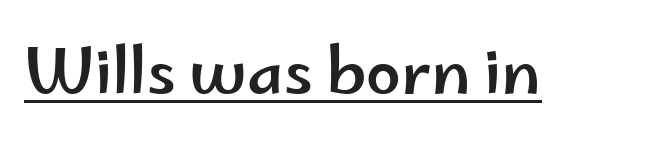
The image shows 62 px wide sans-serif type, upright; set normal letter spacing, underlined; low stroke contrast and a small x-height.
